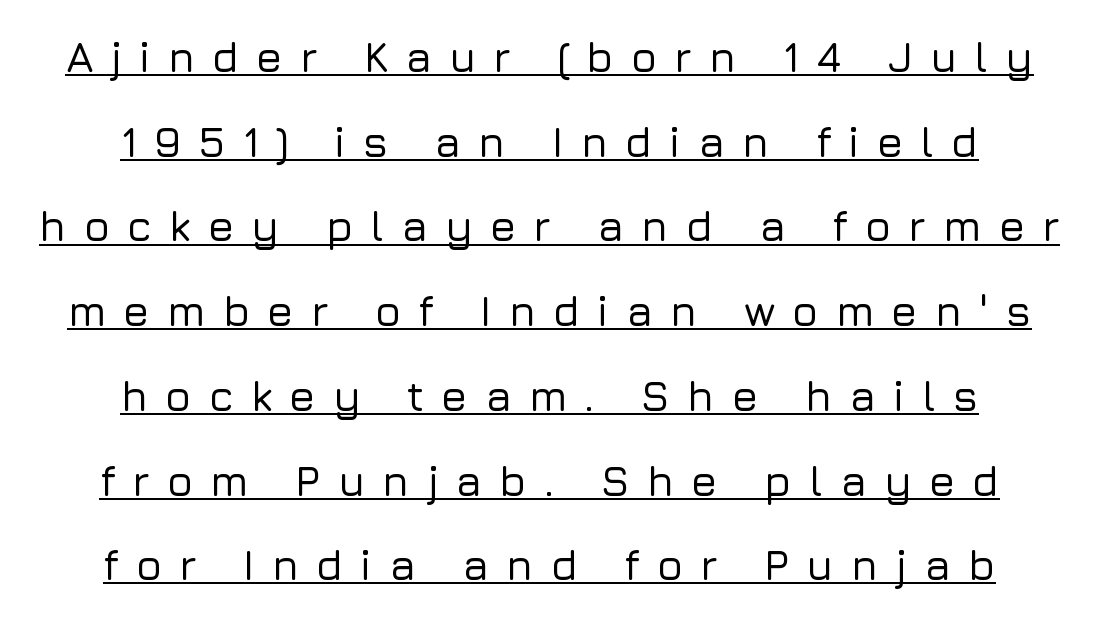
{"serif": "no", "italic": "no", "width": "normal", "stroke_contrast": "low", "x_height": "medium", "monospaced": "no", "underline": "yes", "align": "center", "line_spacing": "loose", "line_spacing_ratio": 1.97, "letter_spacing": "wide", "letter_spacing_em": 0.39, "glyph_px": 43}
